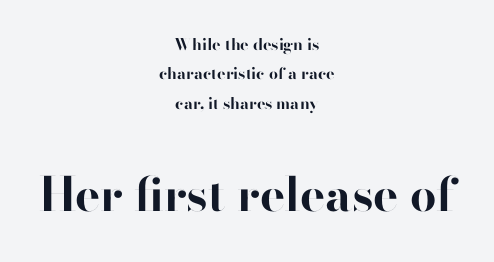
Q: Is the text bold? A: Yes.
Q: Is the text italic (slanted)? A: No, it is upright.
Q: Is the typeface a serif or a sans-serif typeface? A: Sans-serif.
Q: Is the text underlined? A: No.
Q: How is the paragraph aligned? A: Centered.
Q: Is the spacing between letters normal or unusually wide? A: Normal.
Q: Which block of text is set in a larger size, the first (top) or the second (bottom)? A: The second (bottom) one.
Q: Width (condensed, normal, or wide)? A: Normal.
Q: Stroke contrast? A: High.
Q: x-height? A: Small.
Q: Monospaced? A: No.
